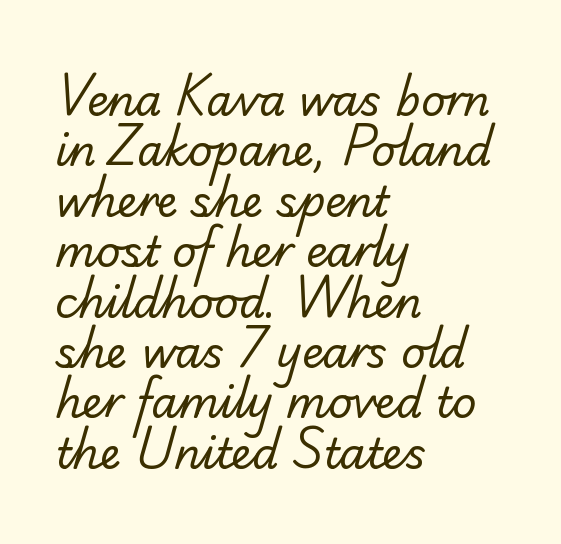
Descender tails drop into unmarked territory. You can tell from the footed stems that serif type was used. You could not count columns in this text — the font is proportionally spaced. Does the copy run flush right? No — it runs flush left. Short note: letters normally spaced.
